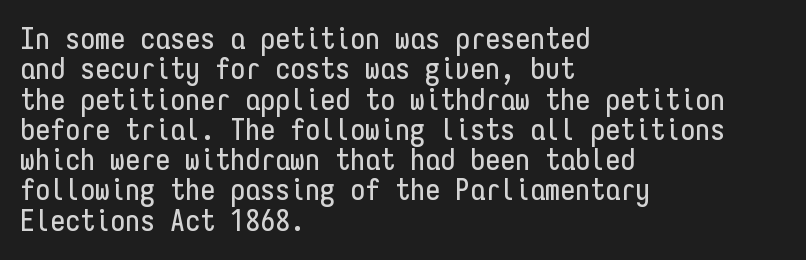
The image shows 30 px condensed sans-serif type, upright, monospaced; set left-aligned, tight line spacing (1.01x), normal letter spacing, not underlined; low stroke contrast and a medium x-height.
